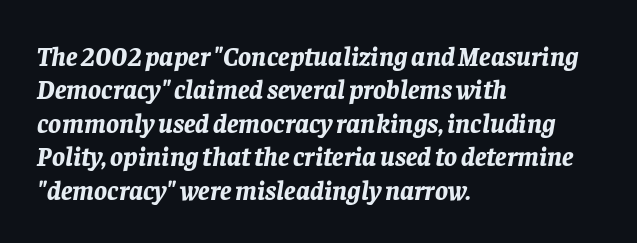
Check under the words: just untouched page. Notice how the stems are inclined rather than vertical — that's the hallmark of italics. Alignment: flush left. A full-strength bold gives these letters their thick strokes. Is the letter spacing exaggerated? No — it looks like the ordinary default.
